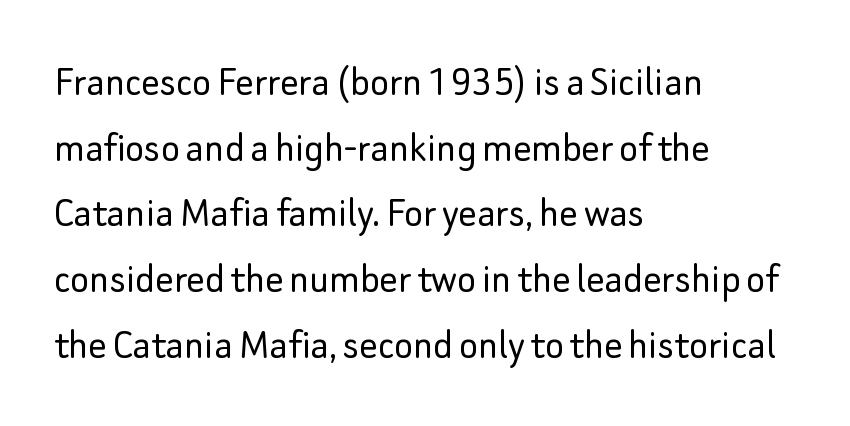
The image shows 45 px light sans-serif type, upright; set left-aligned, normal line spacing (1.46x), normal letter spacing, not underlined; low stroke contrast and a small x-height.
